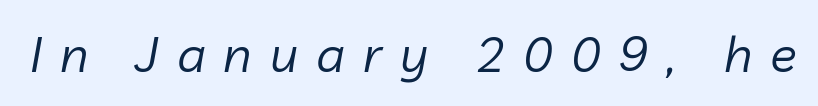
Q: Is the text bold? A: No.
Q: Is the text italic (slanted)? A: Yes, it leans right by about 10 degrees.
Q: Is the text underlined? A: No.
Q: Is the spacing between letters normal or unusually wide? A: Unusually wide.
Q: Width (condensed, normal, or wide)? A: Normal.
Q: Stroke contrast? A: Low.
Q: x-height? A: Medium.
Q: Monospaced? A: No.
